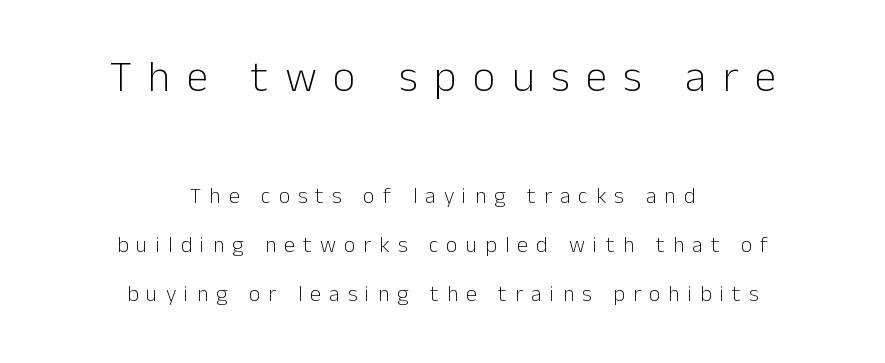
Q: Is the text bold? A: No.
Q: Is the text italic (slanted)? A: No, it is upright.
Q: Is the typeface a serif or a sans-serif typeface? A: Sans-serif.
Q: Is the text underlined? A: No.
Q: How is the paragraph aligned? A: Centered.
Q: Is the spacing between letters normal or unusually wide? A: Unusually wide.
Q: Is the spacing between lines tight, normal or loose? A: Loose.
Q: Which block of text is set in a larger size, the first (top) or the second (bottom)? A: The first (top) one.
Q: Width (condensed, normal, or wide)? A: Normal.
Q: Stroke contrast? A: Low.
Q: x-height? A: Medium.
Q: Monospaced? A: No.
